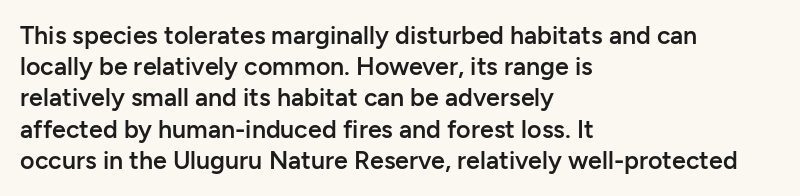
The vertical gap from one line to the next is medium. This sample is left-justified, so line endings fall wherever the words run out. Check under the words: just untouched page. Honestly, the letter spacing is just normal — you wouldn't notice it. Does the lettering tilt? It doesn't — this is upright. Typesetter's note: demi weight, one step under bold.
